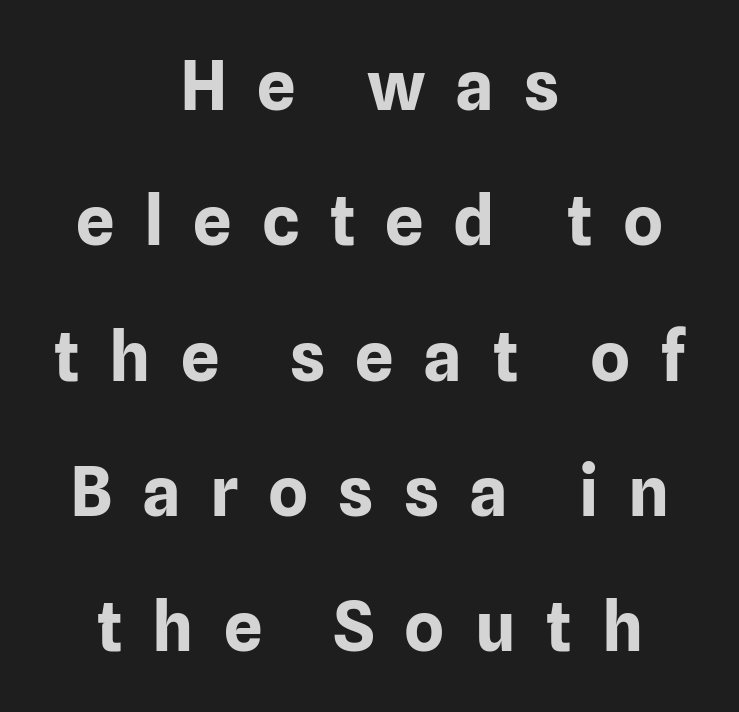
Q: Is the text bold? A: Yes.
Q: Is the text italic (slanted)? A: No, it is upright.
Q: Is the typeface a serif or a sans-serif typeface? A: Sans-serif.
Q: Is the text underlined? A: No.
Q: How is the paragraph aligned? A: Centered.
Q: Is the spacing between letters normal or unusually wide? A: Unusually wide.
Q: Is the spacing between lines tight, normal or loose? A: Loose.
Q: Width (condensed, normal, or wide)? A: Normal.
Q: Stroke contrast? A: Low.
Q: x-height? A: Medium.
Q: Monospaced? A: No.
